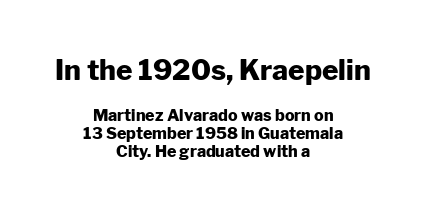
Q: Is the text bold? A: Yes.
Q: Is the text italic (slanted)? A: No, it is upright.
Q: Is the typeface a serif or a sans-serif typeface? A: Sans-serif.
Q: Is the text underlined? A: No.
Q: How is the paragraph aligned? A: Centered.
Q: Is the spacing between letters normal or unusually wide? A: Normal.
Q: Is the spacing between lines tight, normal or loose? A: Tight.
Q: Which block of text is set in a larger size, the first (top) or the second (bottom)? A: The first (top) one.
Q: Width (condensed, normal, or wide)? A: Normal.
Q: Stroke contrast? A: Low.
Q: x-height? A: Medium.
Q: Monospaced? A: No.
